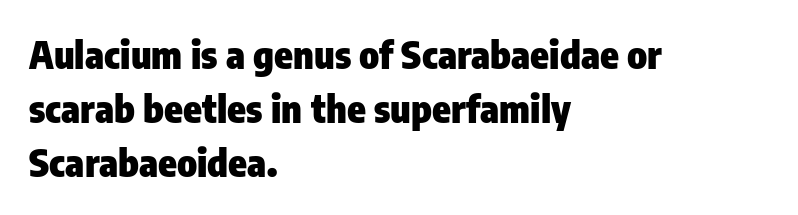
The image shows 38 px heavy, condensed sans-serif type, upright; set left-aligned, normal line spacing (1.42x), normal letter spacing, not underlined; low stroke contrast and a medium x-height.
